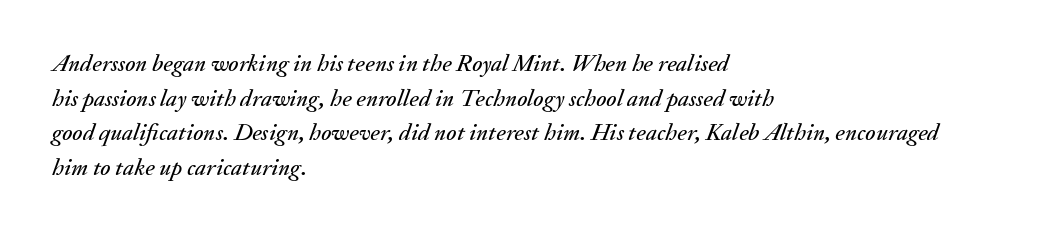
If you drew a ruler down the left edge, every line would touch it. Successive baselines arrive at the customary interval. The lettering tilts uniformly, giving the passage an italic look. The glyphs are unaccompanied by any horizontal stroke below them. This sample uses plain, unmodified letter spacing.
